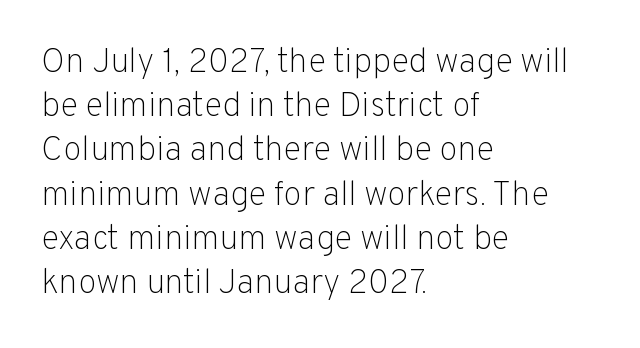
{"serif": "no", "italic": "no", "bold": "no", "weight": "light", "width": "normal", "stroke_contrast": "low", "x_height": "medium", "monospaced": "no", "underline": "no", "align": "left", "line_spacing": "normal", "line_spacing_ratio": 1.3, "letter_spacing": "normal", "letter_spacing_em": 0.0, "glyph_px": 34}
